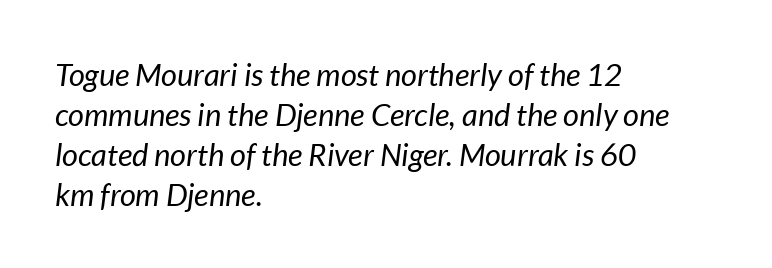
Q: Is the text bold? A: No.
Q: Is the text italic (slanted)? A: Yes, it leans right by about 7 degrees.
Q: Is the text underlined? A: No.
Q: How is the paragraph aligned? A: Left-aligned.
Q: Is the spacing between letters normal or unusually wide? A: Normal.
Q: Is the spacing between lines tight, normal or loose? A: Normal.
Q: Width (condensed, normal, or wide)? A: Normal.
Q: Stroke contrast? A: Low.
Q: x-height? A: Medium.
Q: Monospaced? A: No.
